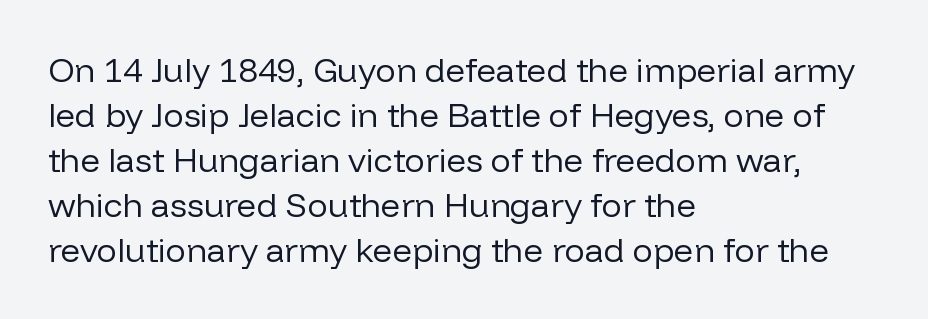
The image shows 34 px regular-weight sans-serif type, upright; set left-aligned, normal line spacing (1.32x), normal letter spacing, not underlined; low stroke contrast and a medium x-height.
